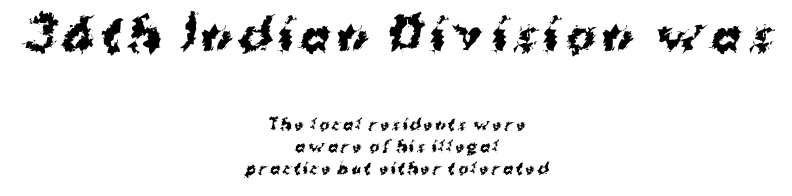
{"serif": "no", "bold": "yes", "weight": "bold", "width": "normal", "stroke_contrast": "medium", "x_height": "medium", "monospaced": "no", "underline": "no", "align": "center", "line_spacing": "normal", "line_spacing_ratio": 1.47, "larger_block": "first", "size_ratio": 2.93, "glyph_px": 44}
